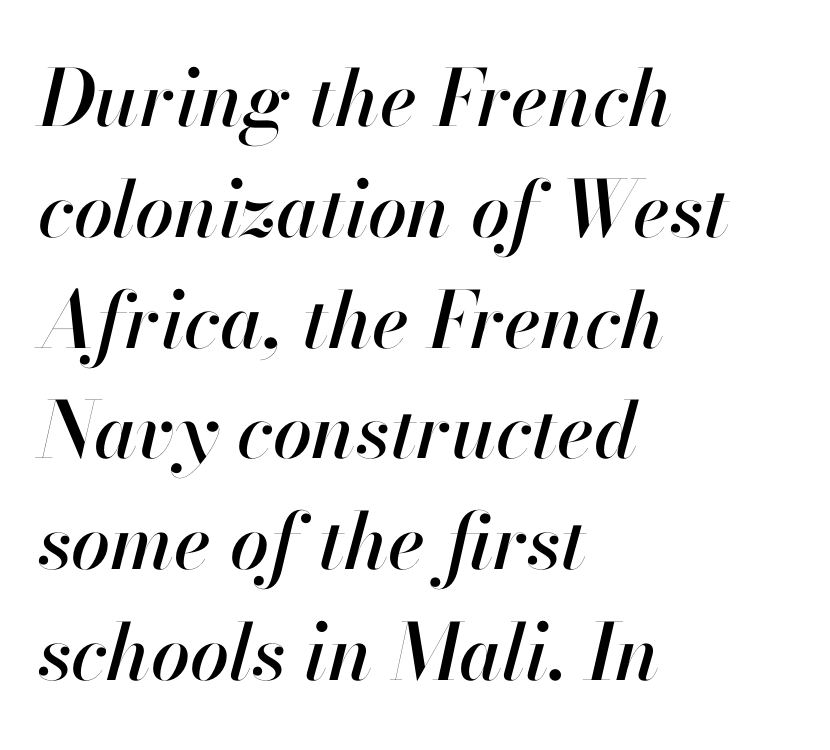
{"italic": "yes", "lean": "right", "slant_degrees": 13, "width": "normal", "stroke_contrast": "high", "x_height": "small", "monospaced": "no", "underline": "no", "align": "left", "line_spacing": "normal", "line_spacing_ratio": 1.42, "letter_spacing": "normal", "letter_spacing_em": 0.0, "glyph_px": 78}
